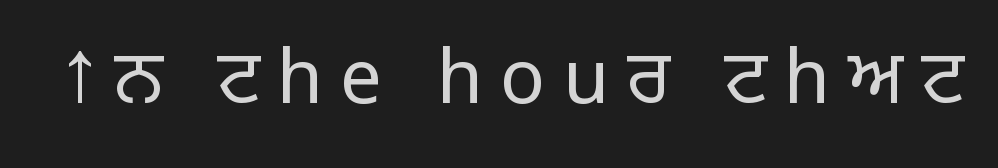
The area under the type is left untouched. Serif or sans? Sans — the stroke terminals are bare. No letter is thick-stroked: the sample isn't bold. The face used here is proportionally spaced, like ordinary book or web type. Caption: expanded tracking, letters set apart. The type sits square on the baseline with zero lean.
